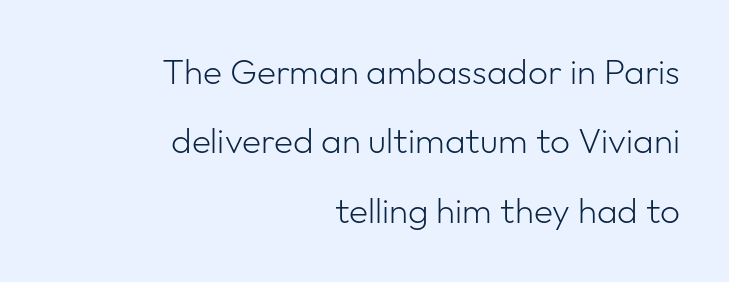
Just letters on the line, the space beneath them empty. This is roman type, the default non-slanted kind. In terms of letterform style, serifs are entirely absent. A typesetter would call this zero additional tracking. This sample trades compactness for vertical openness between lines.
